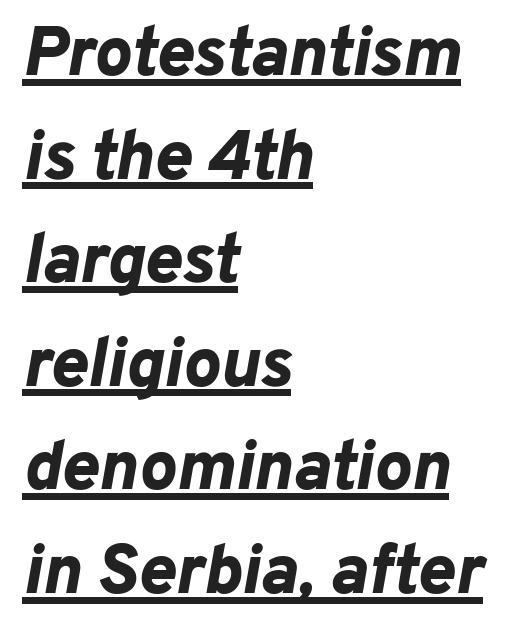
The image shows 70 px bold type, italic (leaning right); set left-aligned, normal line spacing (1.48x), normal letter spacing, underlined; low stroke contrast and a medium x-height.
